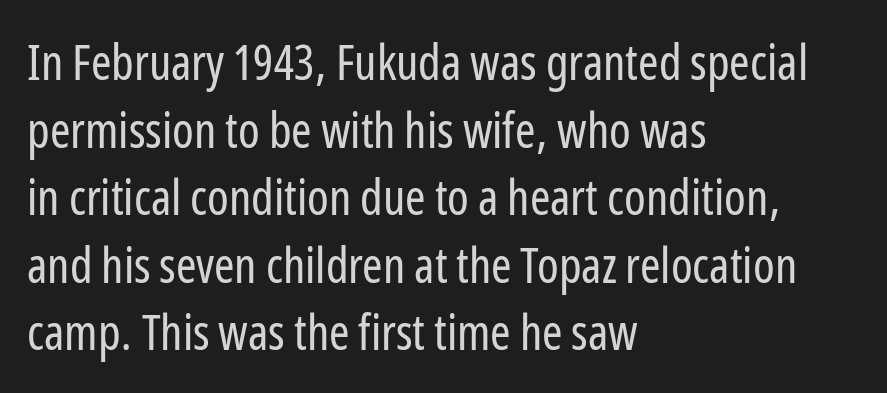
{"serif": "no", "italic": "no", "bold": "no", "weight": "regular", "width": "condensed", "stroke_contrast": "low", "x_height": "medium", "monospaced": "no", "underline": "no", "align": "left", "line_spacing": "normal", "line_spacing_ratio": 1.38, "letter_spacing": "normal", "letter_spacing_em": 0.0, "glyph_px": 49}
